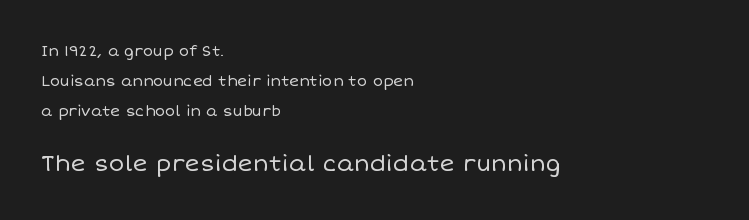
Q: Is the text bold? A: No.
Q: Is the text italic (slanted)? A: No, it is upright.
Q: Is the text underlined? A: No.
Q: How is the paragraph aligned? A: Left-aligned.
Q: Is the spacing between letters normal or unusually wide? A: Normal.
Q: Is the spacing between lines tight, normal or loose? A: Loose.
Q: Which block of text is set in a larger size, the first (top) or the second (bottom)? A: The second (bottom) one.
